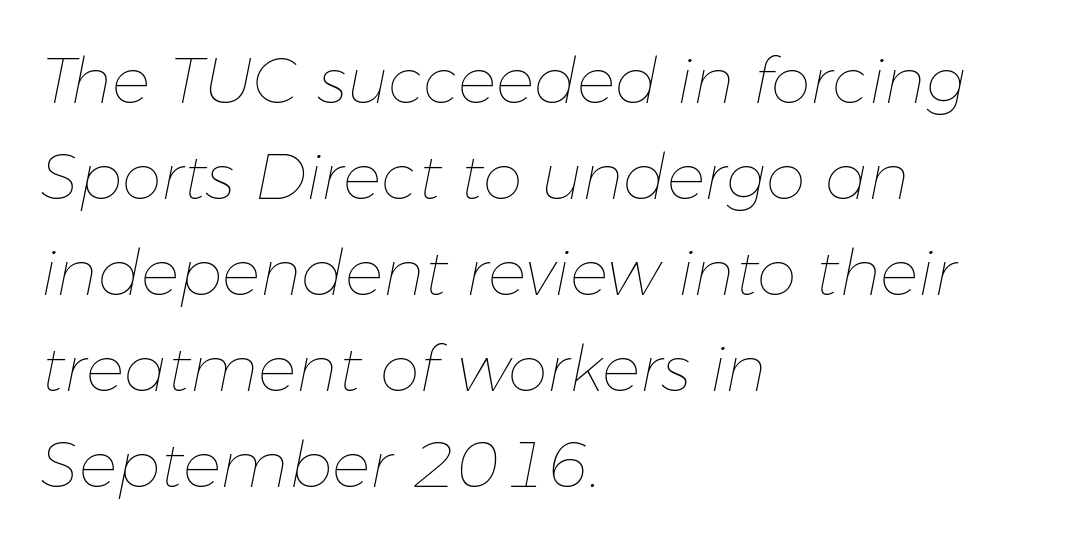
The image shows 64 px thin type, italic (leaning right); set left-aligned, normal line spacing (1.5x), normal letter spacing, not underlined; low stroke contrast and a medium x-height.
